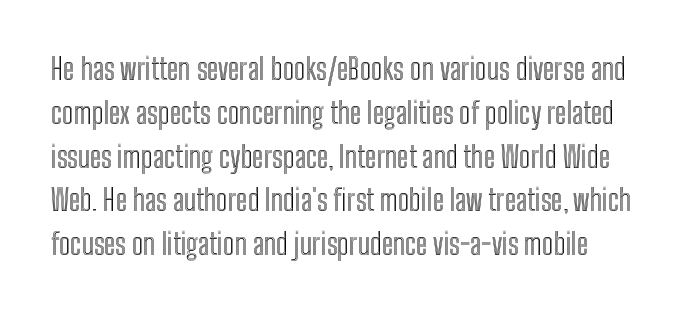
The image shows 29 px condensed type, upright; set normal line spacing (1.51x), normal letter spacing, not underlined; a medium x-height.
